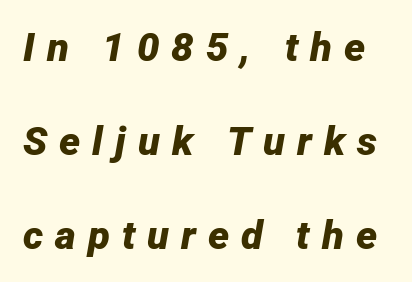
{"italic": "yes", "lean": "right", "slant_degrees": 12, "bold": "yes", "weight": "bold", "width": "normal", "stroke_contrast": "low", "x_height": "medium", "monospaced": "no", "underline": "no", "line_spacing": "loose", "line_spacing_ratio": 2.35, "letter_spacing": "wide", "letter_spacing_em": 0.3, "glyph_px": 40}
